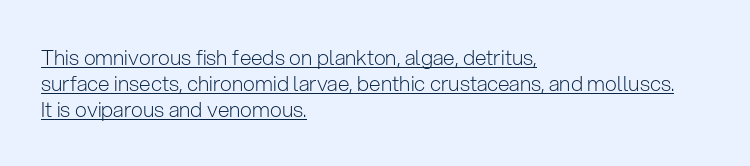
Q: Is the text bold? A: No.
Q: Is the text italic (slanted)? A: No, it is upright.
Q: Is the text underlined? A: Yes.
Q: How is the paragraph aligned? A: Left-aligned.
Q: Is the spacing between letters normal or unusually wide? A: Normal.
